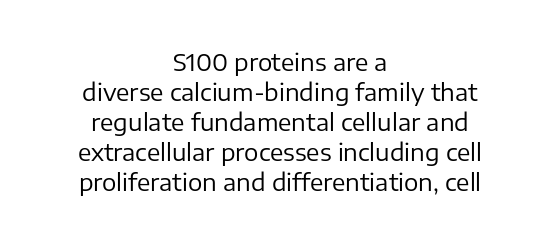
{"italic": "no", "bold": "no", "underline": "no", "align": "center", "line_spacing": "normal", "line_spacing_ratio": 1.25, "letter_spacing": "normal", "letter_spacing_em": 0.0, "glyph_px": 24}
